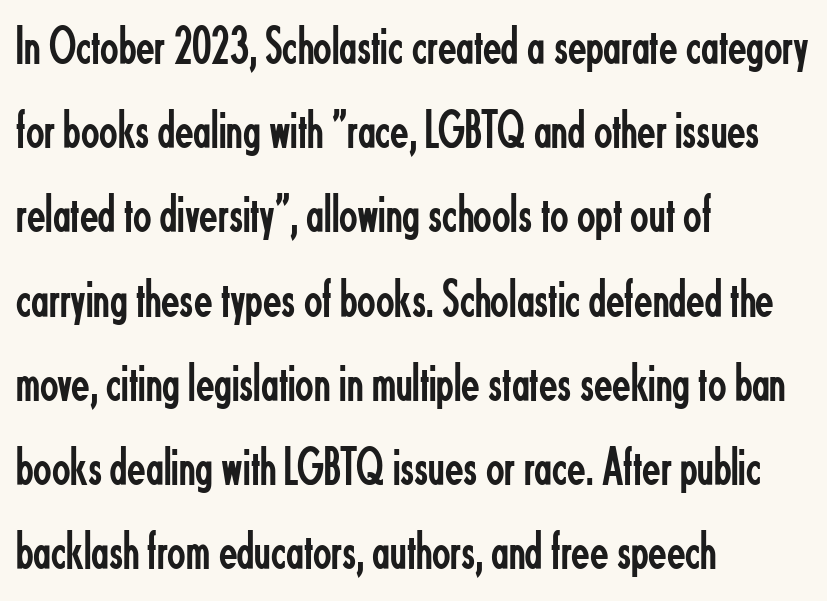
Stroke terminals: plain, sans-serif. Character widths vary here, with narrow letters taking less room than wide ones. Posture: upright roman. Letter spacing: default. Notice how descenders clear the ascenders below comfortably — that's standard leading.
